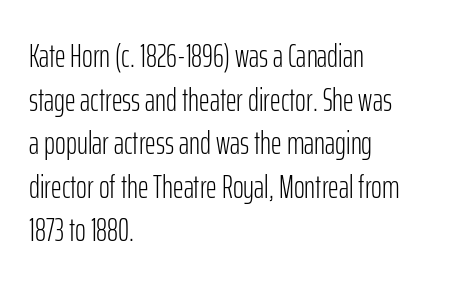
Q: Is the text bold? A: No.
Q: Is the text italic (slanted)? A: No, it is upright.
Q: Is the typeface a serif or a sans-serif typeface? A: Sans-serif.
Q: Is the text underlined? A: No.
Q: How is the paragraph aligned? A: Left-aligned.
Q: Is the spacing between letters normal or unusually wide? A: Normal.
Q: Is the spacing between lines tight, normal or loose? A: Normal.
Q: Width (condensed, normal, or wide)? A: Condensed.
Q: Stroke contrast? A: Low.
Q: x-height? A: Medium.
Q: Monospaced? A: No.
